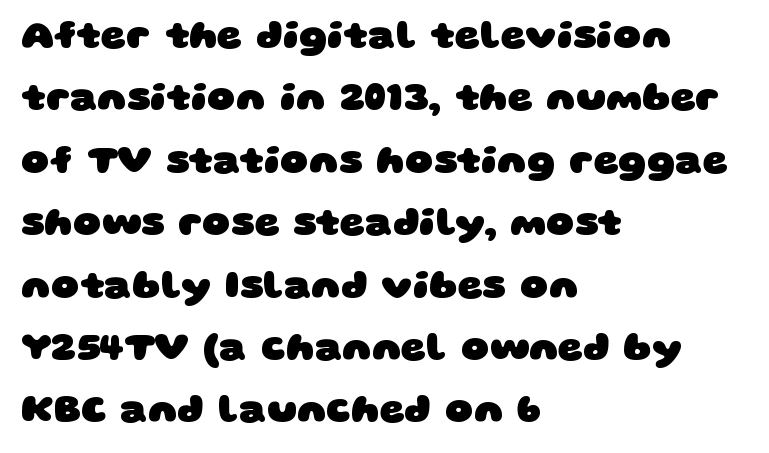
This rendering features lettering with no underline. I'd call this a sans setting — the letters go barefoot. Weight: bold. Horizontally, the lines are justified to the leading edge only. Honestly, the row spacing looks completely unremarkable.
